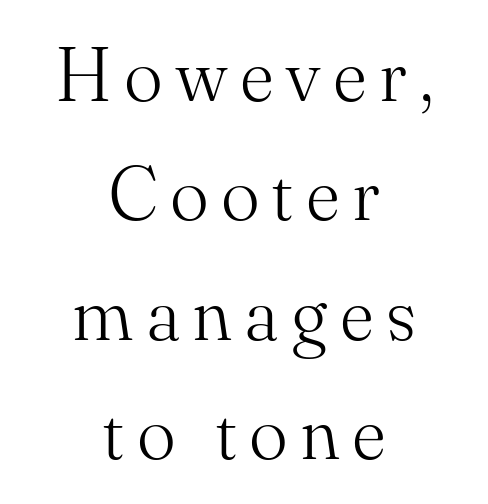
{"serif": "yes", "italic": "no", "bold": "no", "weight": "light", "width": "normal", "stroke_contrast": "medium", "x_height": "small", "monospaced": "no", "underline": "no", "align": "center", "line_spacing": "normal", "line_spacing_ratio": 1.53, "glyph_px": 78}
